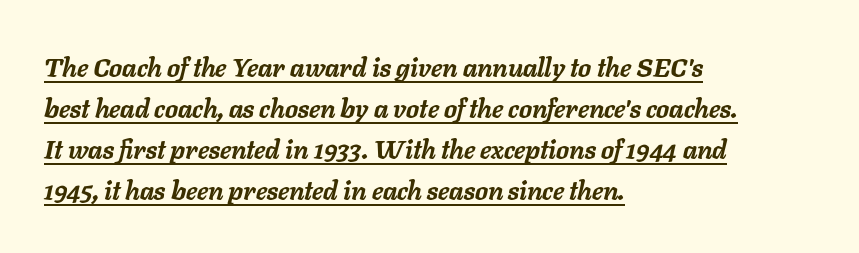
The image shows 26 px bold type, italic (leaning right); set left-aligned, normal line spacing (1.58x), normal letter spacing, underlined.
